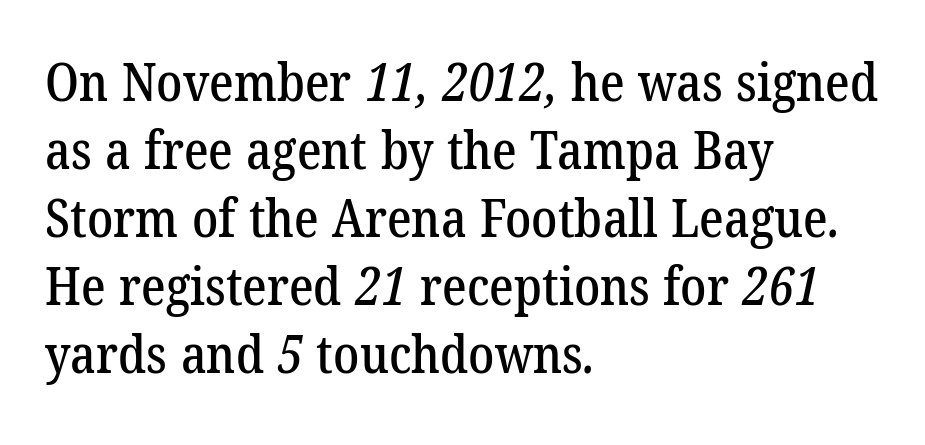
Think of a printed novel: that variable character pitch is what you see here. Which margin do the lines hug? The left one — the right edge is uneven. The font family rendered here belongs to the serif group. Descender tails drop into unmarked territory. The rendering keeps characters at their native spacing.
